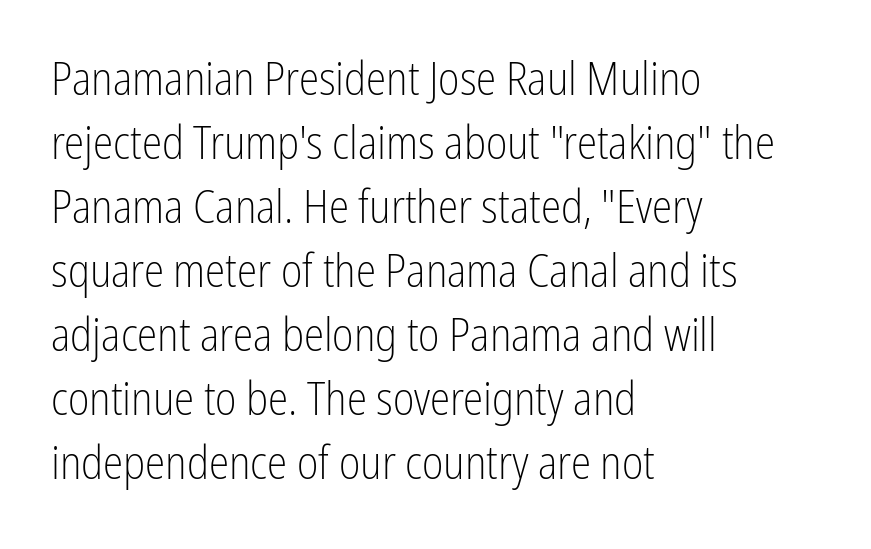
The image shows 46 px light, condensed sans-serif type, upright; set left-aligned, normal line spacing (1.39x), normal letter spacing, not underlined; low stroke contrast and a medium x-height.
